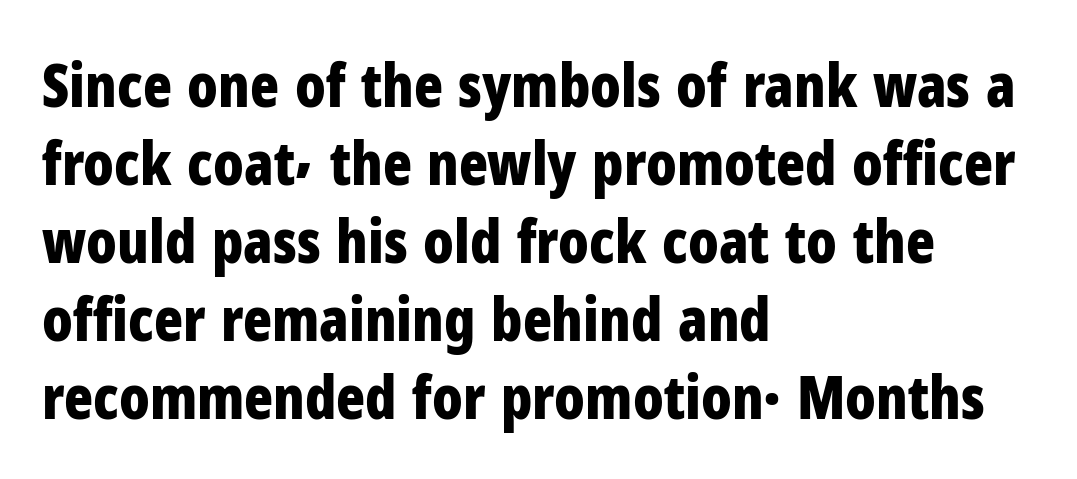
If you drew a ruler down the left edge, every line would touch it. This rendering employs a face without finishing strokes, i.e., a sans-serif. Pretty heavy lettering here — definitely bold. Posture: straight, roman, zero tilt. These lines are rendered in a variable-pitch font.
